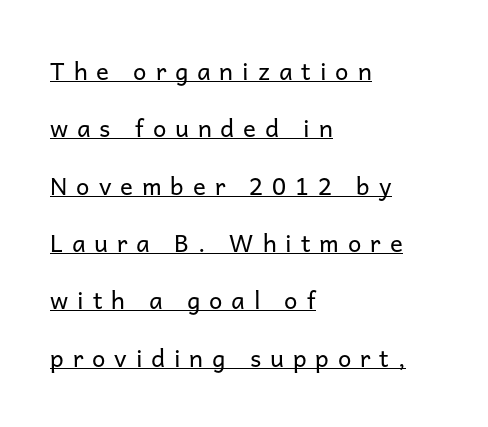
The image shows 24 px text type, upright; set left-aligned, loose line spacing (2.39x), unusually wide letter spacing (+0.37 em), underlined.
